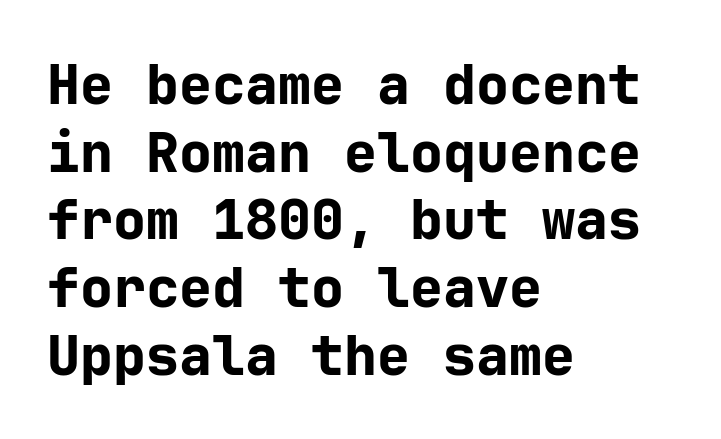
{"serif": "no", "italic": "no", "bold": "yes", "weight": "bold", "width": "normal", "stroke_contrast": "low", "x_height": "medium", "underline": "no", "align": "left", "line_spacing_ratio": 1.23, "letter_spacing": "normal", "letter_spacing_em": 0.0, "glyph_px": 55}
